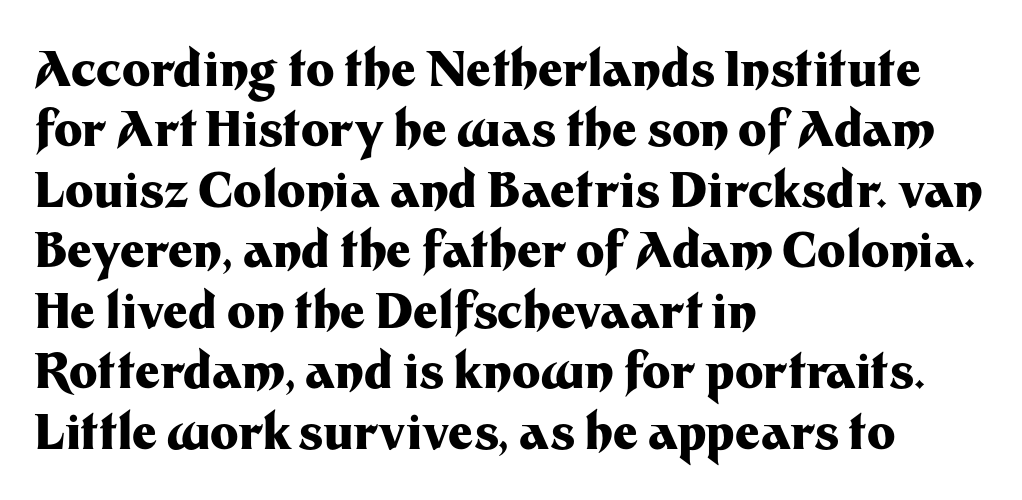
{"serif": "no", "italic": "no", "bold": "yes", "weight": "heavy", "width": "normal", "stroke_contrast": "medium", "x_height": "medium", "monospaced": "no", "underline": "no", "align": "left", "line_spacing": "normal", "line_spacing_ratio": 1.26, "letter_spacing": "normal", "letter_spacing_em": 0.0, "glyph_px": 48}
